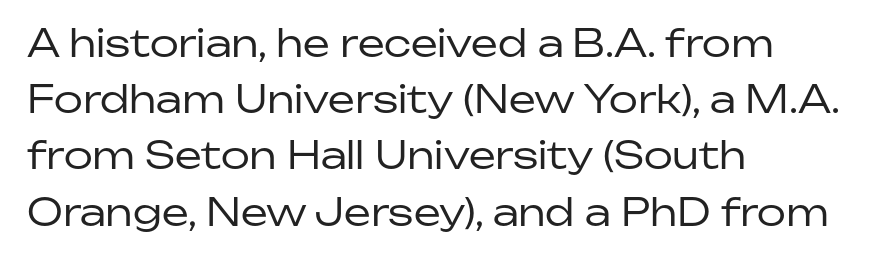
The image shows 38 px regular-weight sans-serif type, upright; set left-aligned, normal line spacing (1.48x), normal letter spacing, not underlined; low stroke contrast and a medium x-height.
